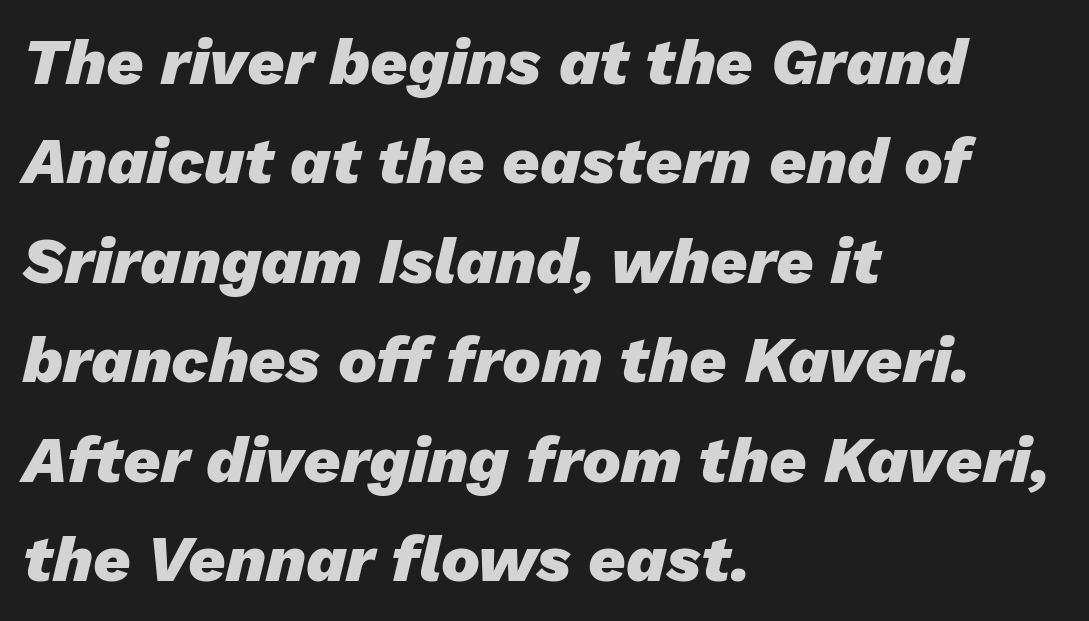
{"italic": "yes", "lean": "right", "slant_degrees": 13, "bold": "yes", "weight": "heavy", "width": "normal", "stroke_contrast": "low", "x_height": "medium", "monospaced": "no", "underline": "no", "align": "left", "line_spacing": "normal", "line_spacing_ratio": 1.53, "letter_spacing": "normal", "letter_spacing_em": 0.0, "glyph_px": 65}
